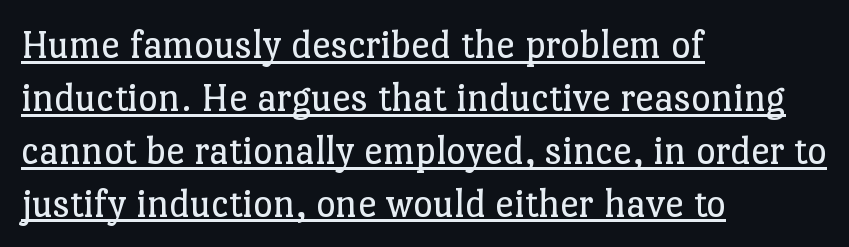
The image shows 42 px regular-weight serif type, upright; set left-aligned, normal line spacing (1.26x), normal letter spacing, underlined; low stroke contrast and a medium x-height.
